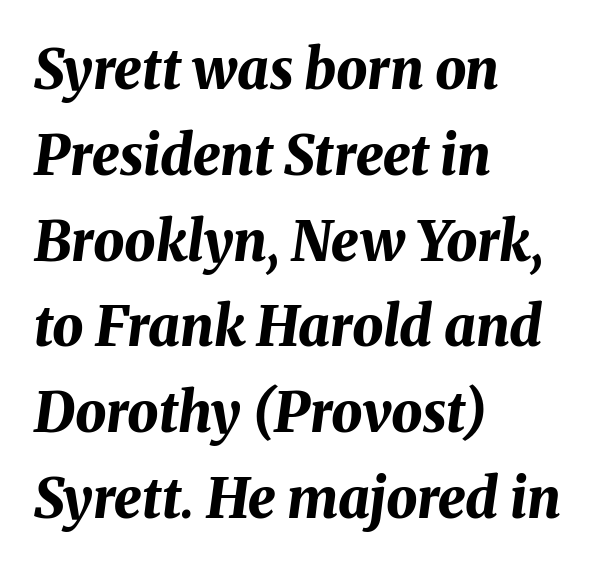
{"italic": "yes", "lean": "right", "slant_degrees": 8, "bold": "yes", "weight": "bold", "width": "normal", "stroke_contrast": "medium", "x_height": "medium", "monospaced": "no", "underline": "no", "align": "left", "line_spacing": "normal", "line_spacing_ratio": 1.56, "letter_spacing": "normal", "letter_spacing_em": 0.0, "glyph_px": 55}
